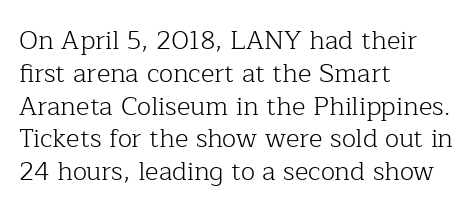
Q: Is the text bold? A: No.
Q: Is the text italic (slanted)? A: No, it is upright.
Q: Is the text underlined? A: No.
Q: How is the paragraph aligned? A: Left-aligned.
Q: Is the spacing between letters normal or unusually wide? A: Normal.
Q: Is the spacing between lines tight, normal or loose? A: Normal.
